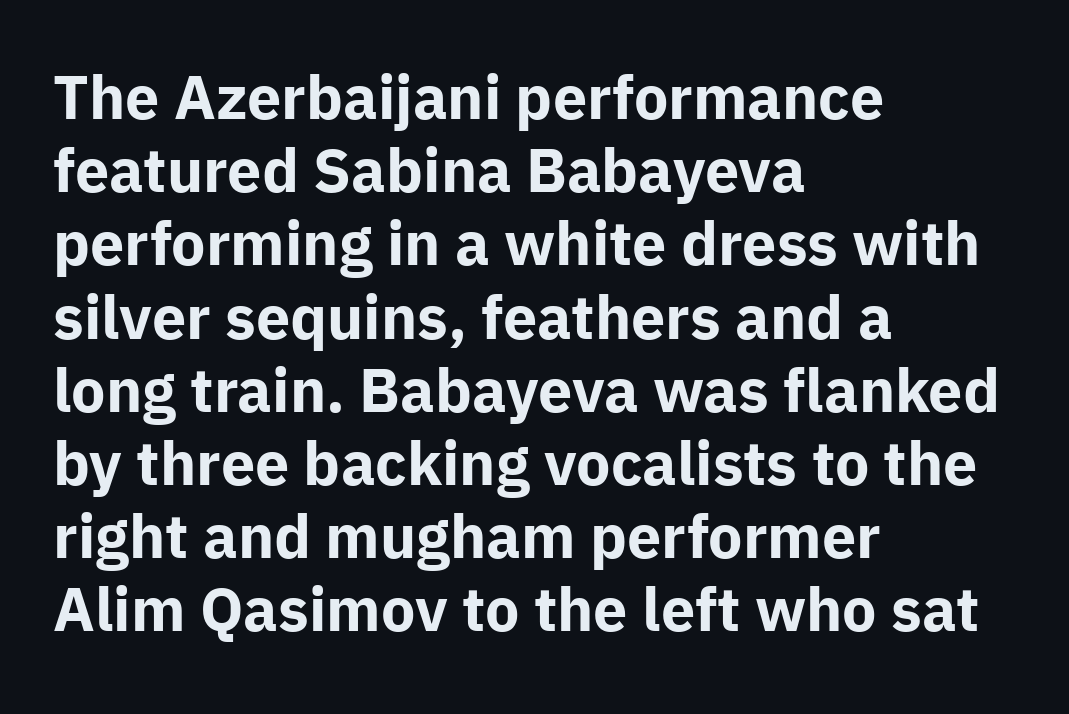
The image shows 61 px bold sans-serif type, upright; set left-aligned, line spacing 1.2x, normal letter spacing, not underlined; low stroke contrast and a medium x-height.
